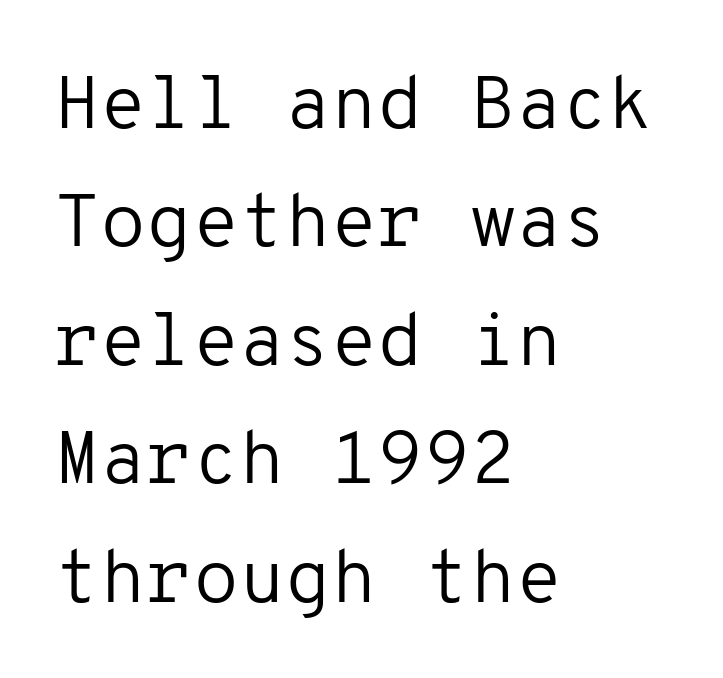
{"serif": "no", "italic": "no", "bold": "no", "weight": "regular", "width": "normal", "stroke_contrast": "low", "x_height": "medium", "monospaced": "yes", "underline": "no", "align": "left", "line_spacing": "normal", "line_spacing_ratio": 1.58, "letter_spacing": "normal", "letter_spacing_em": 0.0, "glyph_px": 75}
